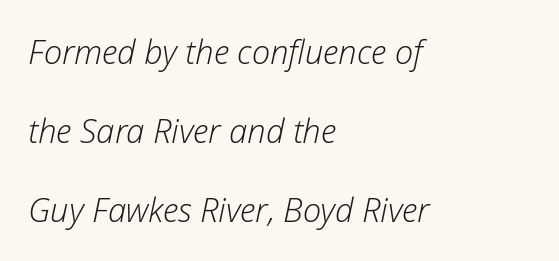
The image shows 33 px light type, italic (leaning right); set left-aligned, loose line spacing (2.4x), normal letter spacing, not underlined; low stroke contrast and a medium x-height.
